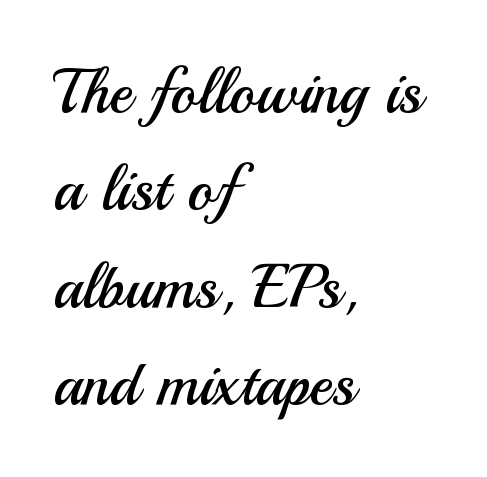
{"serif": "no", "bold": "no", "weight": "regular", "width": "normal", "stroke_contrast": "medium", "x_height": "small", "monospaced": "no", "underline": "no", "align": "left", "line_spacing": "normal", "line_spacing_ratio": 1.57, "letter_spacing": "normal", "letter_spacing_em": 0.0, "glyph_px": 62}
